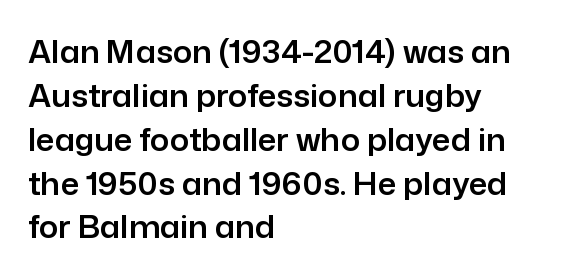
Q: Is the text italic (slanted)? A: No, it is upright.
Q: Is the typeface a serif or a sans-serif typeface? A: Sans-serif.
Q: Is the text underlined? A: No.
Q: How is the paragraph aligned? A: Left-aligned.
Q: Is the spacing between letters normal or unusually wide? A: Normal.
Q: Is the spacing between lines tight, normal or loose? A: Normal.
Q: Width (condensed, normal, or wide)? A: Normal.
Q: Stroke contrast? A: Low.
Q: x-height? A: Medium.
Q: Monospaced? A: No.
